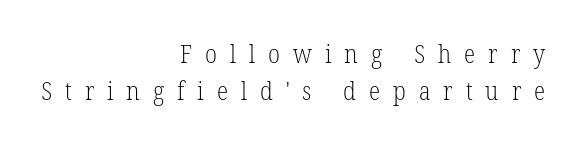
The image shows 26 px text type, upright; set right-aligned, normal line spacing (1.44x), unusually wide letter spacing (+0.5 em), not underlined.
